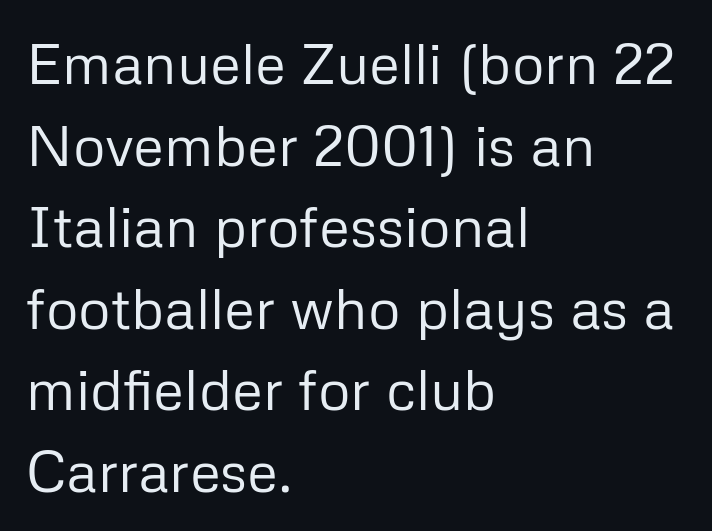
The specimen omits any rule beneath the text block's lines. Caption: multi-line text, flush left, ragged right. The face used here is rendered with its standard letterfit. Think of a printed novel: that variable character pitch is what you see here. Heaviness? Minimal to ordinary, like unemphasized prose. The axis of the letterforms is exactly vertical.
